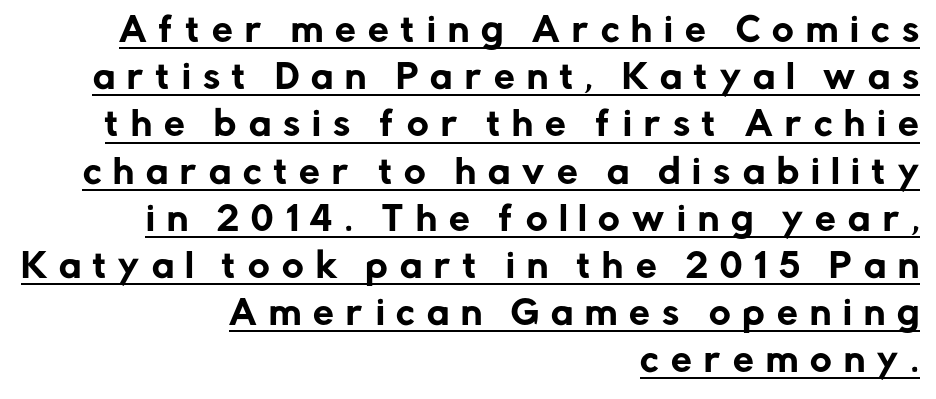
The glyphs are accompanied by a horizontal stroke just below them. Leftover space on each line is placed entirely before the opening word. This sample uses expanded letter spacing, leaving extra air between glyphs. Note: no serifs on the glyphs. Vertical strokes here are truly vertical. Normally led — the rows are evenly, conventionally spaced.
